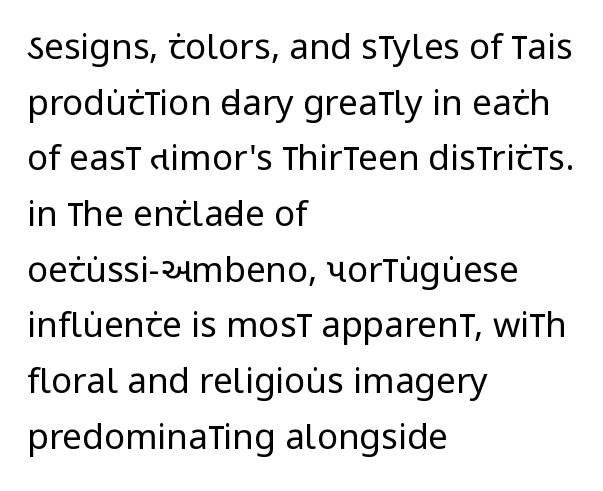
Q: Is the text bold? A: No.
Q: Is the text italic (slanted)? A: No, it is upright.
Q: Is the typeface a serif or a sans-serif typeface? A: Sans-serif.
Q: Is the text underlined? A: No.
Q: How is the paragraph aligned? A: Left-aligned.
Q: Is the spacing between letters normal or unusually wide? A: Normal.
Q: Is the spacing between lines tight, normal or loose? A: Normal.
Q: Width (condensed, normal, or wide)? A: Condensed.
Q: Stroke contrast? A: Low.
Q: x-height? A: Large.
Q: Monospaced? A: No.
